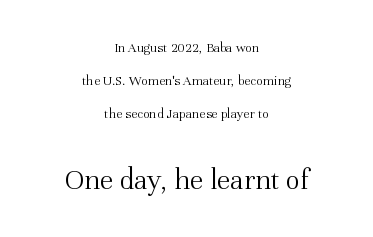
Summary of weight: not heavy and not bold. Vertically, the passage feels expansive, rows floating well apart. The face used here is proportionally spaced, like ordinary book or web type. Unmarked baselines from the first word to the last. This sample uses an upright cut, with every glyph sitting square on the baseline. To sum up the face: it has serifs.
